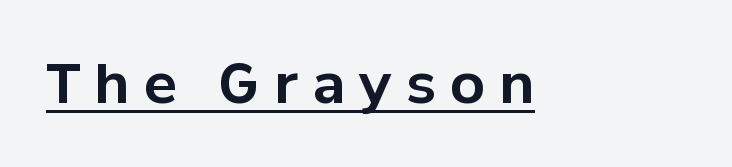
Here the designer chose a conventional face with non-uniform glyph widths. Nothing sits at the stroke ends, so this counts as sans-serif. In designer terms, the underline attribute is active on this setting. Spacing between characters has been opened up far beyond the box default. Chunky letters — that's bold for sure.
